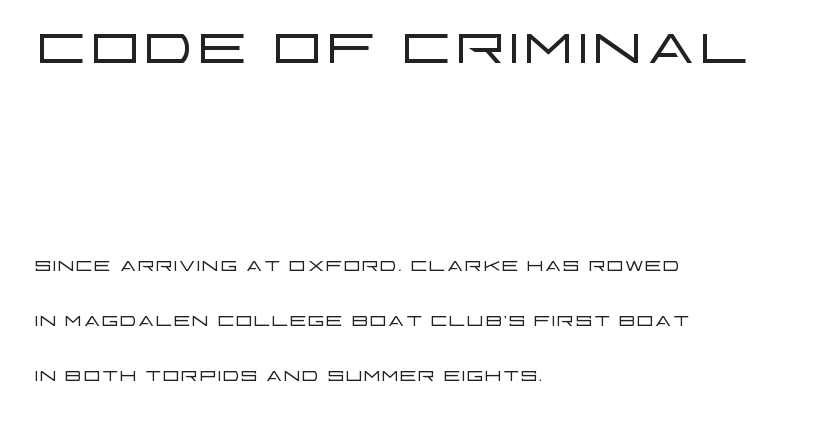
The image shows 80 px light, wide sans-serif type, upright; set left-aligned, loose line spacing (2.04x), normal letter spacing, not underlined; the first (top) block is 2.96x larger; low stroke contrast and a large x-height.
